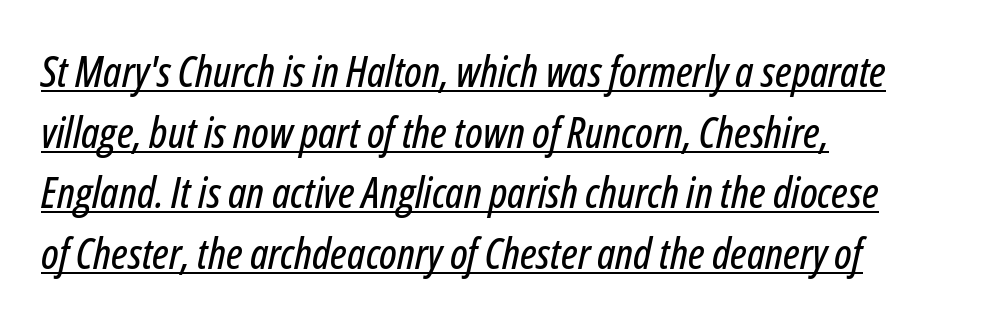
{"italic": "yes", "lean": "right", "slant_degrees": 12, "width": "condensed", "stroke_contrast": "low", "x_height": "medium", "monospaced": "no", "underline": "yes", "align": "left", "line_spacing": "normal", "line_spacing_ratio": 1.41, "letter_spacing": "normal", "letter_spacing_em": 0.0, "glyph_px": 43}
